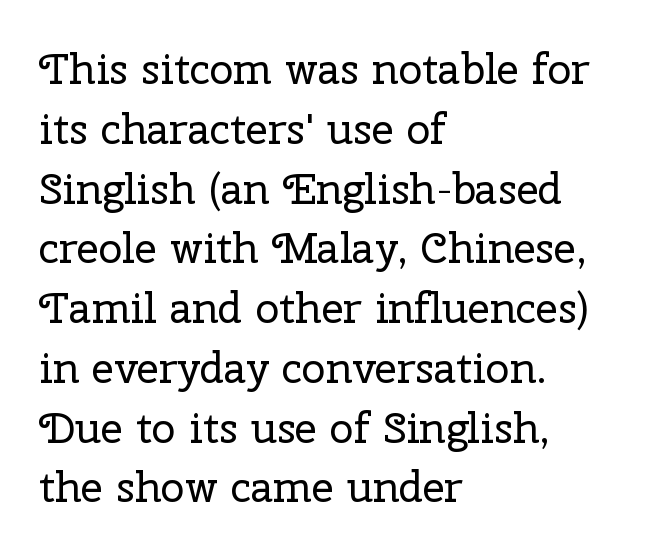
Q: Is the text bold? A: No.
Q: Is the text italic (slanted)? A: No, it is upright.
Q: Is the typeface a serif or a sans-serif typeface? A: Serif.
Q: Is the text underlined? A: No.
Q: How is the paragraph aligned? A: Left-aligned.
Q: Is the spacing between letters normal or unusually wide? A: Normal.
Q: Is the spacing between lines tight, normal or loose? A: Normal.
Q: Width (condensed, normal, or wide)? A: Normal.
Q: Stroke contrast? A: Low.
Q: x-height? A: Medium.
Q: Monospaced? A: No.
